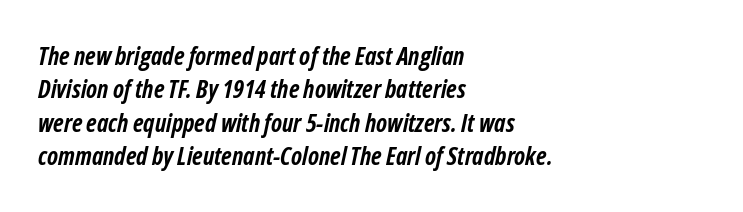
{"italic": "yes", "lean": "right", "slant_degrees": 12, "bold": "yes", "underline": "no", "align": "left", "line_spacing": "normal", "line_spacing_ratio": 1.34, "letter_spacing": "normal", "letter_spacing_em": 0.0, "glyph_px": 25}
